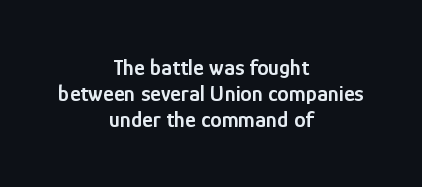
Q: Is the text bold? A: Semi-bold.
Q: Is the text italic (slanted)? A: No, it is upright.
Q: Is the text underlined? A: No.
Q: How is the paragraph aligned? A: Centered.
Q: Is the spacing between letters normal or unusually wide? A: Normal.
Q: Is the spacing between lines tight, normal or loose? A: Tight.
